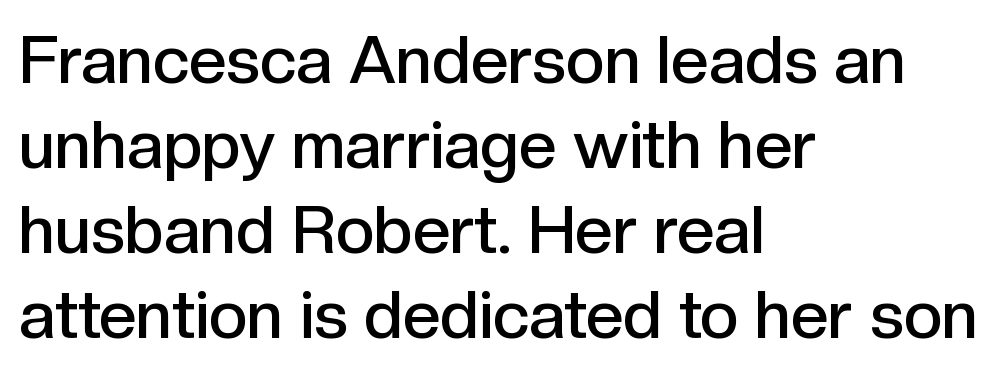
The image shows 67 px semibold sans-serif type, upright; set left-aligned, normal line spacing (1.27x), normal letter spacing, not underlined; a medium x-height.
